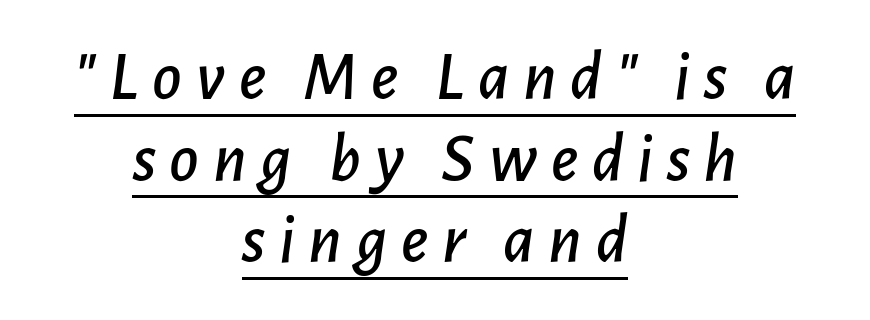
The face used here is proportionally spaced, like ordinary book or web type. Tightly led — the rows are bunched. Caption: multi-line text, centered on the measure. When letters slant like this, we call the style italic. Glance below the letters and you will spot a drawn line.
